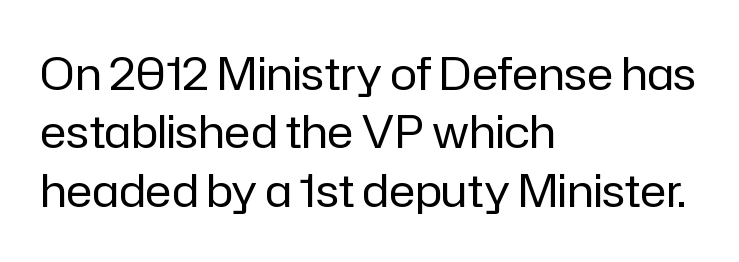
Quick note: interline space is typical. Each letter's strokes conclude bluntly, with no projecting serifs. Every character sits straight up, as roman type does. Where is the straight margin? On the left. Bold? No — there's no thickening of the strokes.
